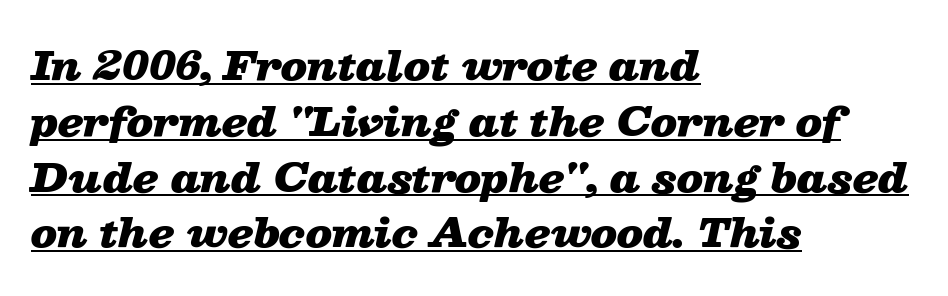
The image shows 39 px heavy, wide type, italic (leaning right); set left-aligned, normal line spacing (1.43x), normal letter spacing, underlined; low stroke contrast and a medium x-height.
